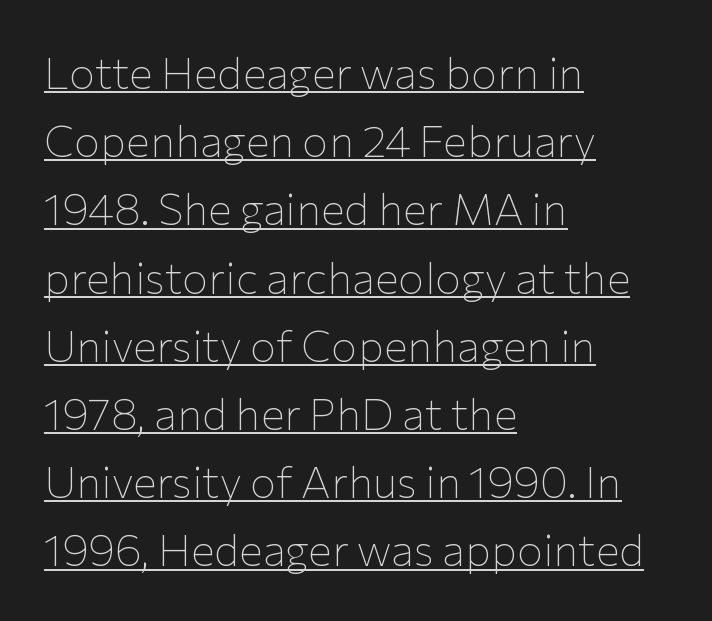
Heaviness? Minimal to ordinary, like unemphasized prose. In terms of letterform style, serifs are entirely absent. Normally led — the rows are evenly, conventionally spaced. Is this a fixed-width face? No — the glyphs have proportional, varying widths. A typesetter would mark this as roman, not italic. The specimen includes a rule beneath the text block's lines.
